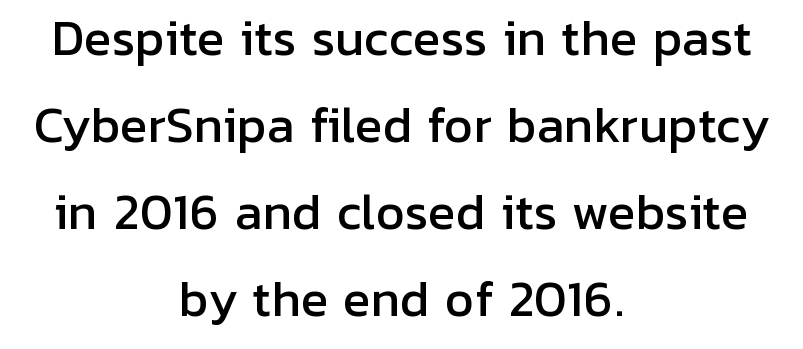
Ordinary non-slanted type is in use. The whitespace from short lines is split evenly between both sides. Regarding serifs, this sample does without them. The gaps between neighbouring characters are ordinary and unremarkable. The rendering uses natural spacing where letterforms have individual widths.
